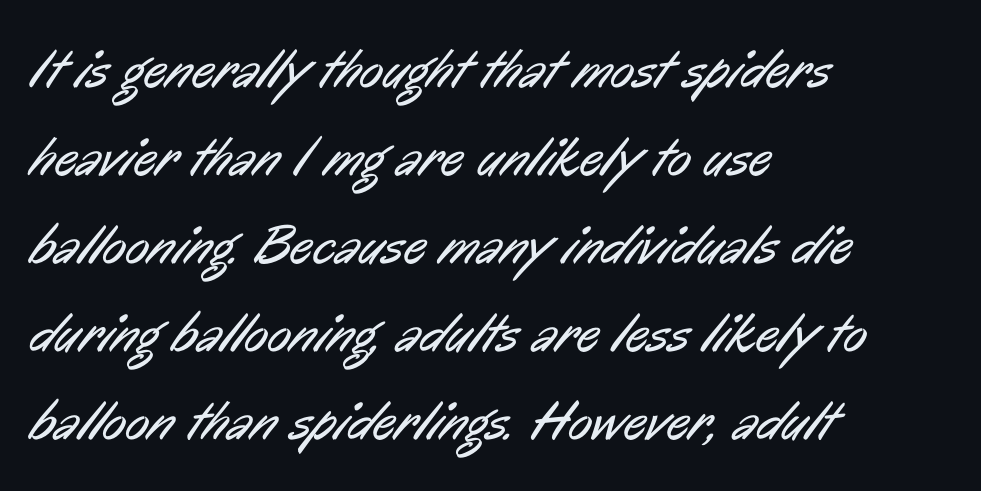
Default kerning and tracking; the words read as compact shapes. Quick note: underline off. The letters carry no serifs — their stems end cleanly without finishing strokes. Stems and bowls with no extra thickness — not bold. The rendering anchors every line to the left-hand side. This sample has the flowing, uneven cadence of proportional lettering.
